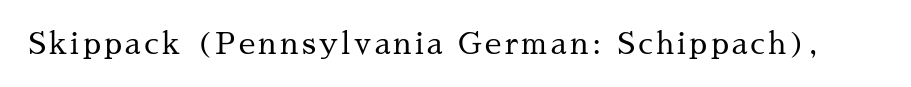
Each letter keeps its own natural width here, so spacing adapts to shape. The font is comparable to plain body text, perhaps lighter. Anything drawn beneath the words? Only blank space. Vertical strokes here are truly vertical.
